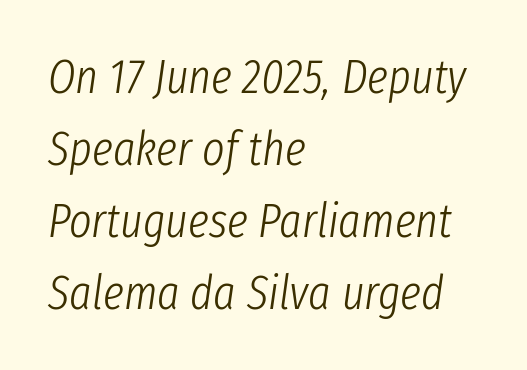
Descenders hang freely into open space. The characters are drawn with everyday or finer stroke widths. Regarding leading, the lines here are spaced in the standard way. Slant detected: the letters are inclined. The passage shown is typed in a proportional face where columns would drift.
